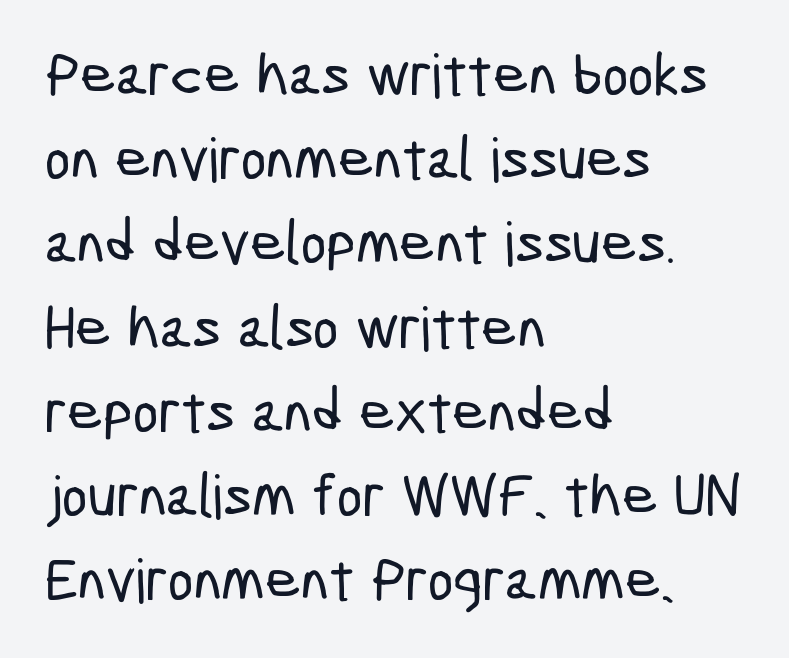
Underline: absent. What stands out about the letter spacing? Nothing — it is the standard amount. The leading is moderate, giving the passage an even texture. Character widths vary here, with narrow letters taking less room than wide ones.
